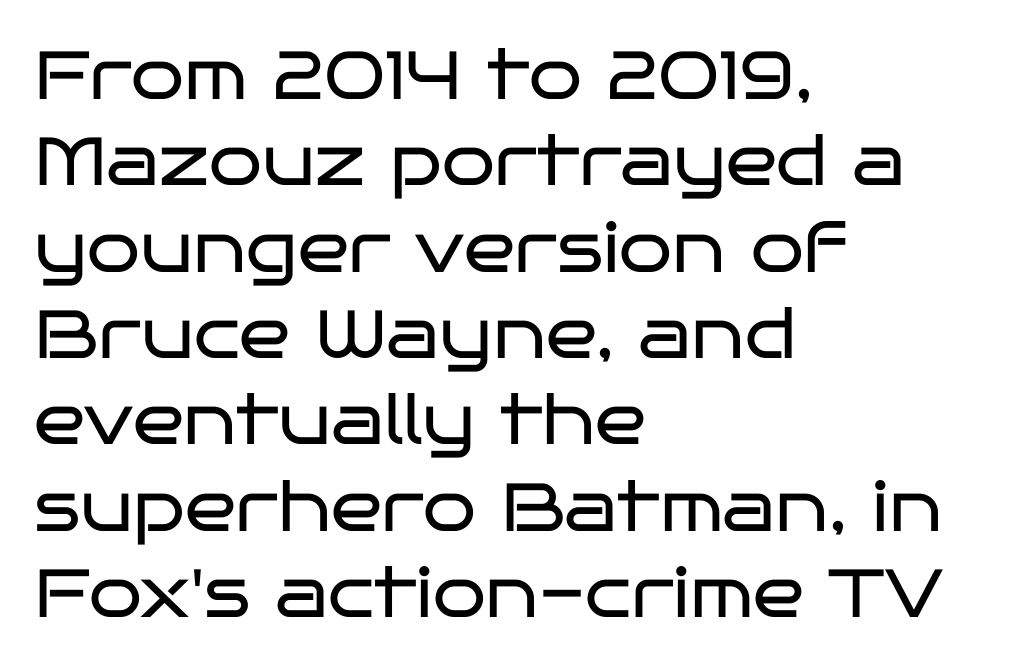
The image shows 68 px regular-weight, wide sans-serif type, upright; set left-aligned, normal line spacing (1.27x), normal letter spacing, not underlined; low stroke contrast and a large x-height.
